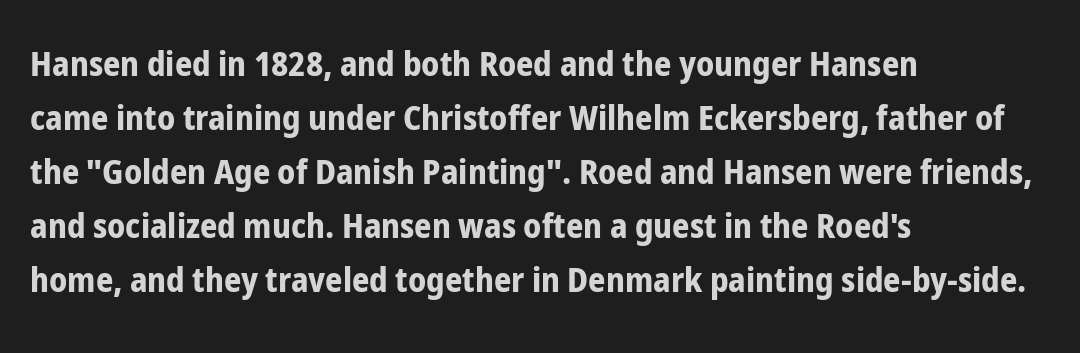
The image shows 34 px bold, condensed sans-serif type, upright; set left-aligned, normal line spacing (1.59x), normal letter spacing, not underlined; low stroke contrast and a medium x-height.
